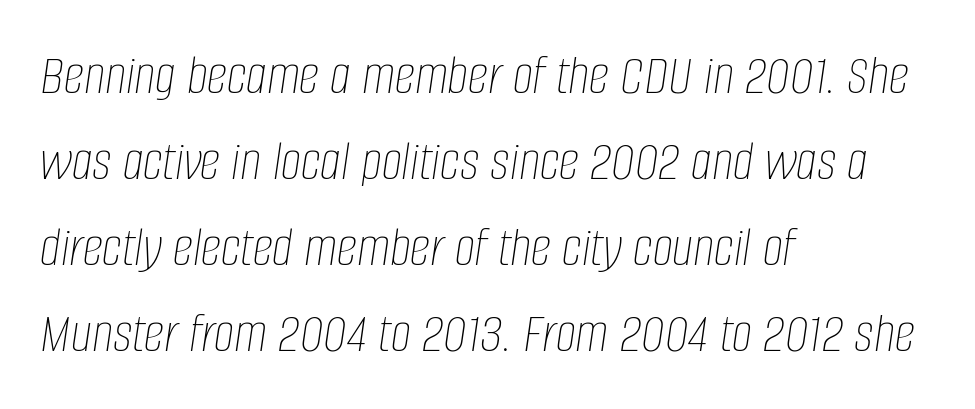
Beneath every word, the page is bare. The letters advance in unequal steps, a hallmark of proportional type. Horizontal alignment here is leftward, the default for most running prose. Stem width sits at or under what a default text font uses. Whoever set this chose a conventional vertical rhythm. You could call the tracking neutral — neither tight nor loose.
